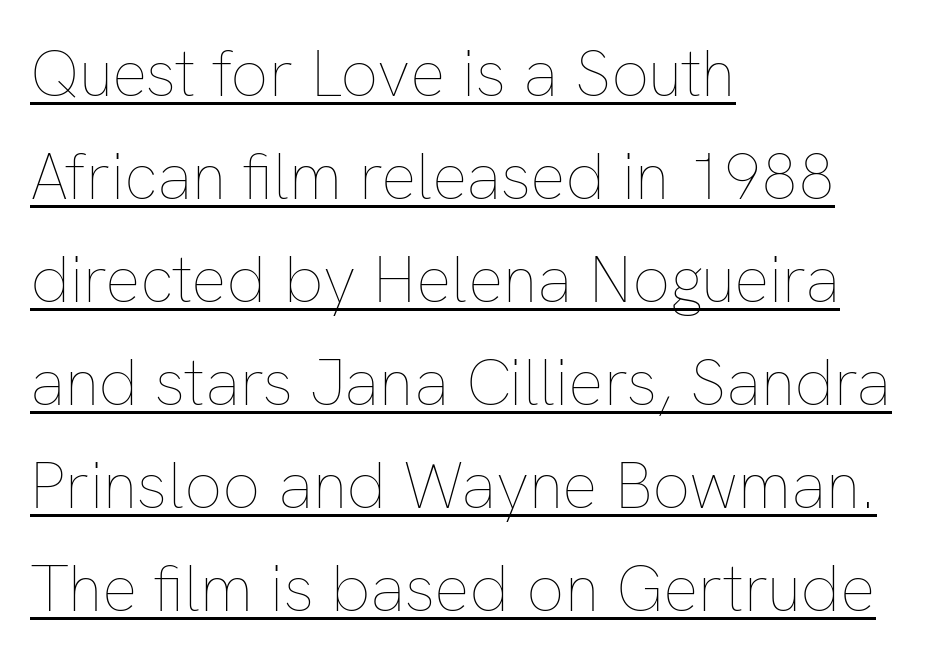
This is not heavy type; no bold has been used. The passage shown is typed in a proportional face where columns would drift. This rendering features underlined lettering. Compared with typical body copy, the letter spacing here is the same. Horizontal bands of white between lines are of average thickness.
